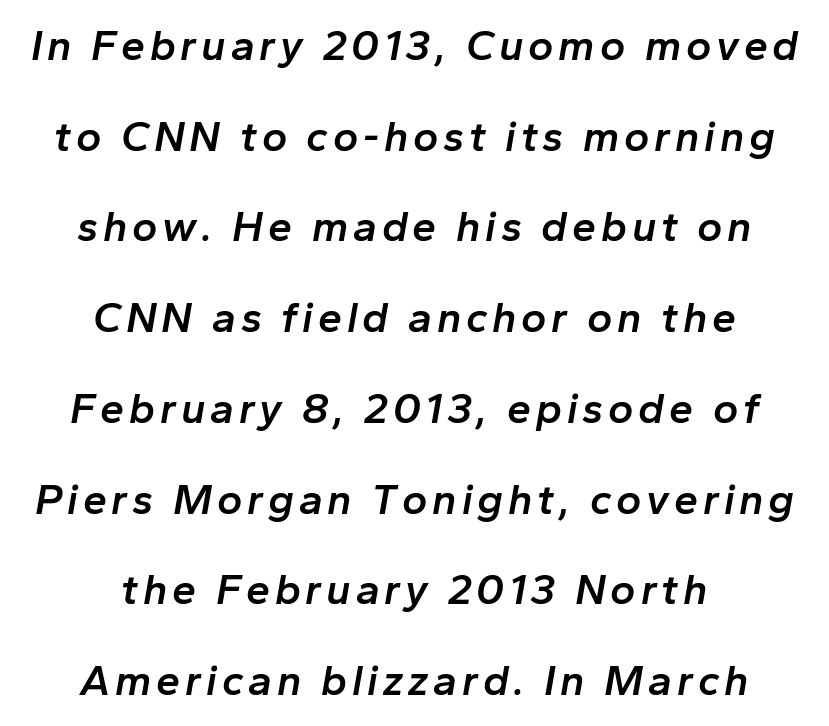
Type without underlining. A centered setting, common on invitations and titles, is used for this passage. Widely set lines give the paragraph a tall, airy silhouette. This is the in-between weight designers call semibold or demi. Is this a fixed-width face? No — the glyphs have proportional, varying widths. Characters are canted at an angle relative to the baseline's perpendicular.
